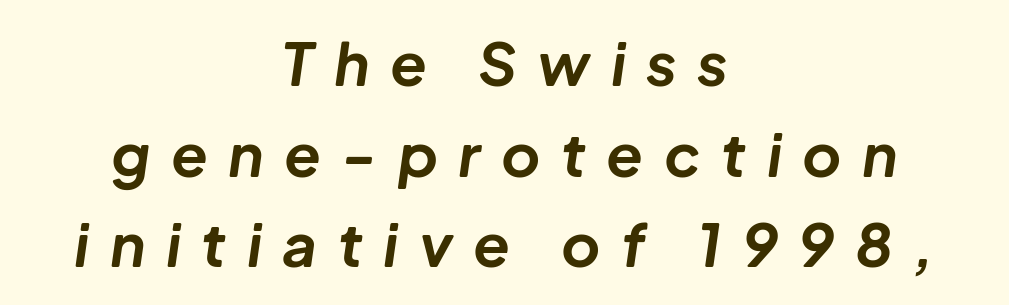
The image shows 60 px bold type, italic (leaning right); set centered, normal line spacing (1.51x), unusually wide letter spacing (+0.34 em), not underlined; low stroke contrast and a medium x-height.
